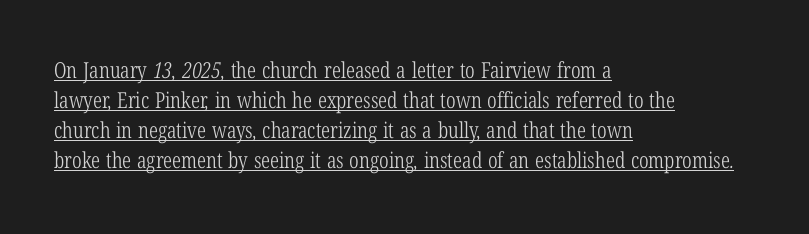
Reading down the column, the eye jumps a familiar distance to each next line. The paragraph shown leans on its left margin. Inter-character spacing is left at the font's built-in metrics. Quick note: underline on. Heft: none added — not bold.
